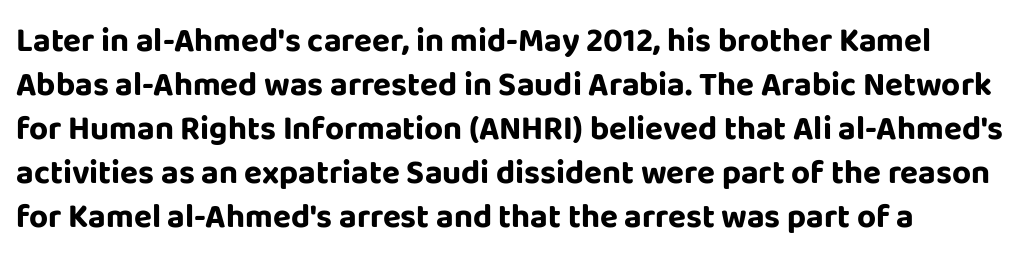
This sample has the flowing, uneven cadence of proportional lettering. Posture: upright roman. Weight check: bold — yes, fully. A sans-serif font was chosen for this passage.
